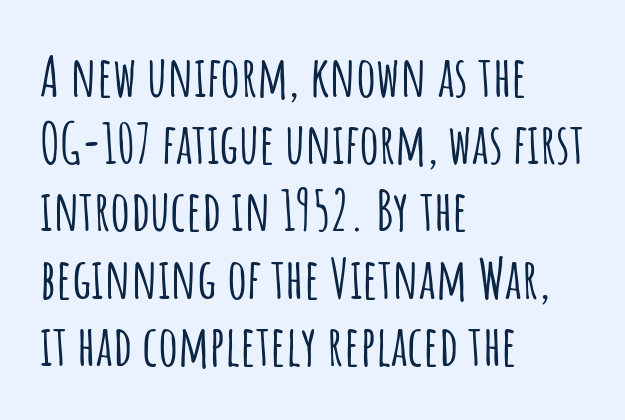
The space directly below the letters is spotless. The letters advance in unequal steps, a hallmark of proportional type. Observe the absence of serifs on each vertical stroke in this sample. This sample uses an upright cut, with every glyph sitting square on the baseline.
